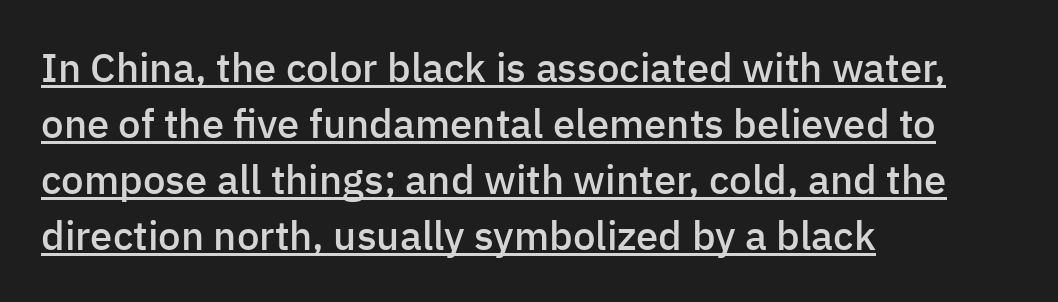
Q: Is the text bold? A: Semi-bold.
Q: Is the text italic (slanted)? A: No, it is upright.
Q: Is the typeface a serif or a sans-serif typeface? A: Sans-serif.
Q: Is the text underlined? A: Yes.
Q: How is the paragraph aligned? A: Left-aligned.
Q: Is the spacing between letters normal or unusually wide? A: Normal.
Q: Is the spacing between lines tight, normal or loose? A: Normal.
Q: Width (condensed, normal, or wide)? A: Normal.
Q: Stroke contrast? A: Low.
Q: x-height? A: Medium.
Q: Monospaced? A: No.
